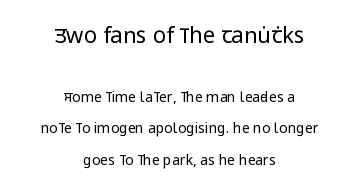
{"italic": "no", "bold": "no", "underline": "no", "align": "center", "line_spacing": "loose", "line_spacing_ratio": 2.24, "letter_spacing": "normal", "letter_spacing_em": 0.0, "larger_block": "first", "size_ratio": 1.57, "glyph_px": 22}
